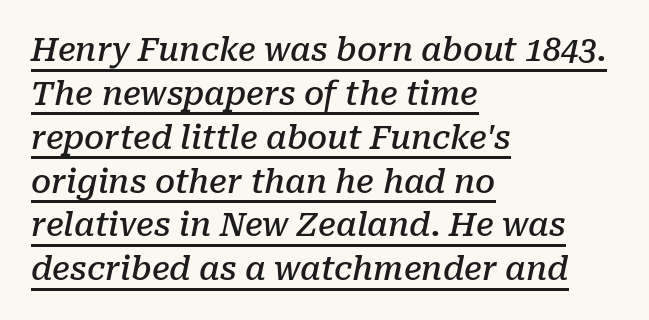
Emphasis by weight is partial: semibold. This rendering employs a face with finishing strokes, i.e., a serif. The designer left line spacing at the default. Teacher's note: observe the even left margin — that is flush-left alignment. Somebody hit Ctrl+U on this one — the words are underlined.
